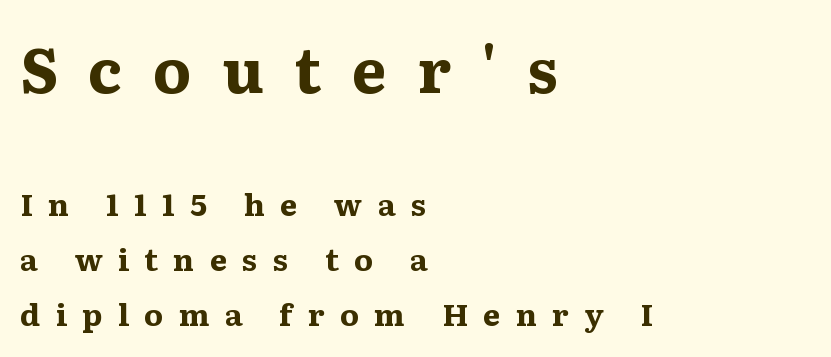
{"serif": "yes", "italic": "no", "bold": "yes", "weight": "bold", "width": "wide", "stroke_contrast": "medium", "x_height": "medium", "monospaced": "no", "underline": "no", "align": "left", "line_spacing_ratio": 1.77, "letter_spacing": "wide", "letter_spacing_em": 0.49, "larger_block": "first", "size_ratio": 2.0, "glyph_px": 62}
